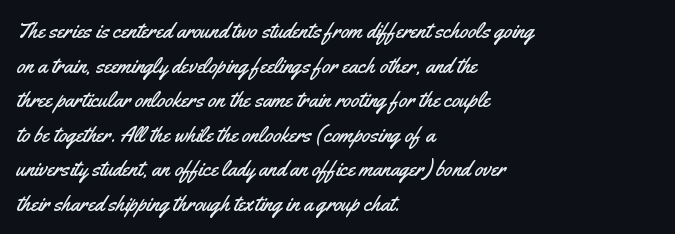
The image shows 22 px text type; set left-aligned, normal line spacing (1.57x), normal letter spacing, not underlined.
